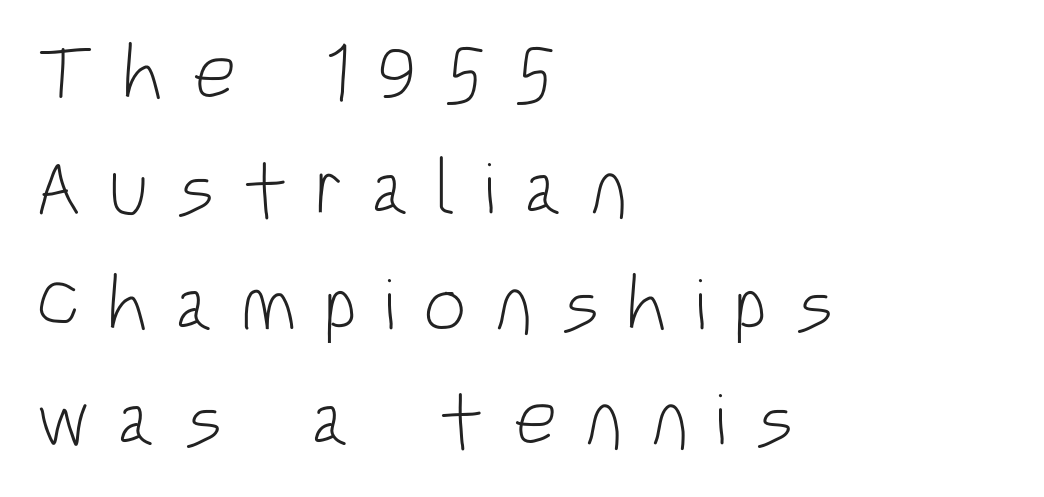
{"serif": "no", "italic": "no", "bold": "no", "weight": "light", "width": "condensed", "stroke_contrast": "low", "x_height": "large", "monospaced": "no", "underline": "no", "align": "left", "line_spacing": "normal", "line_spacing_ratio": 1.5, "letter_spacing": "wide", "letter_spacing_em": 0.35, "glyph_px": 77}
